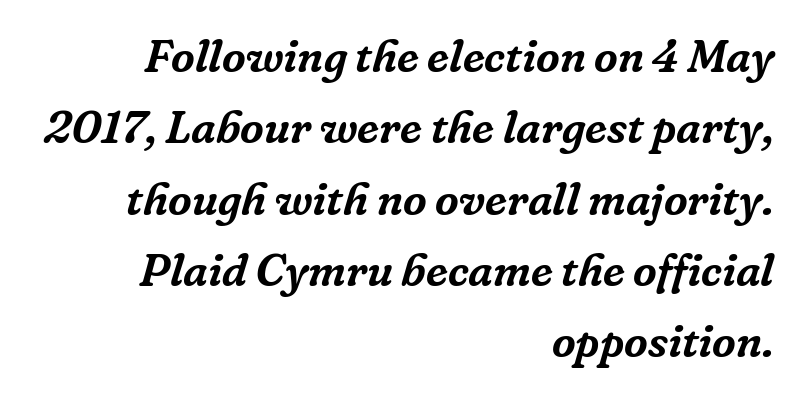
The image shows 46 px serif type, italic (leaning right); set right-aligned, normal line spacing (1.55x), normal letter spacing, not underlined; low stroke contrast and a medium x-height.
